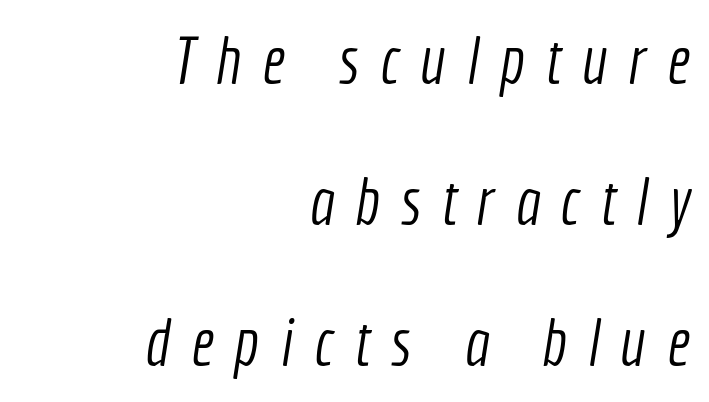
Q: Is the text bold? A: No.
Q: Is the typeface a serif or a sans-serif typeface? A: Sans-serif.
Q: Is the text underlined? A: No.
Q: How is the paragraph aligned? A: Right-aligned.
Q: Is the spacing between letters normal or unusually wide? A: Unusually wide.
Q: Is the spacing between lines tight, normal or loose? A: Loose.
Q: Width (condensed, normal, or wide)? A: Condensed.
Q: x-height? A: Medium.
Q: Monospaced? A: No.
